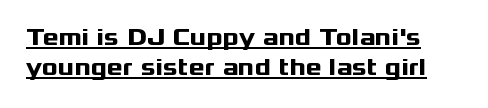
The line texture is even and compact thanks to regular tracking. Caption: lettering with a line underneath. Unlike italic type, these characters show no tilt at all. Caption: bold face, heavy strokes.
